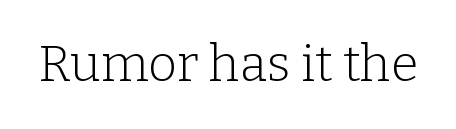
These lines are rendered in a variable-pitch font. Italic? Not at all — the glyphs are vertical. Classification — serif. The strip under each line holds only bare page.
